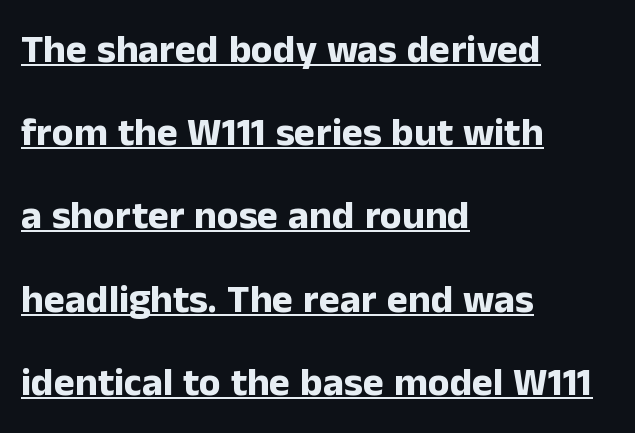
Q: Is the text bold? A: Yes.
Q: Is the text italic (slanted)? A: No, it is upright.
Q: Is the typeface a serif or a sans-serif typeface? A: Sans-serif.
Q: Is the text underlined? A: Yes.
Q: How is the paragraph aligned? A: Left-aligned.
Q: Is the spacing between letters normal or unusually wide? A: Normal.
Q: Is the spacing between lines tight, normal or loose? A: Loose.
Q: Width (condensed, normal, or wide)? A: Normal.
Q: Stroke contrast? A: Low.
Q: x-height? A: Medium.
Q: Monospaced? A: No.
